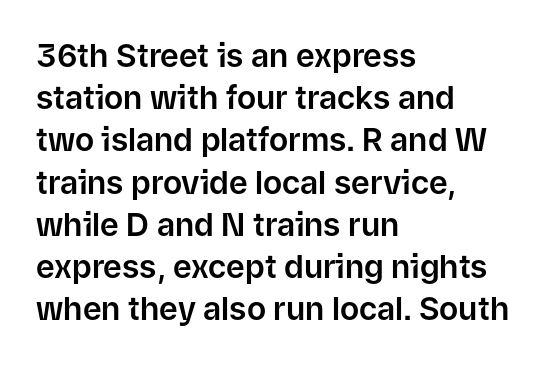
Each line starts at the same left margin while the right side varies. Ascenders rise straight up at ninety degrees. Each word holds together tightly as a unit, with standard inter-letter gaps. Quick note: interline space is typical.
